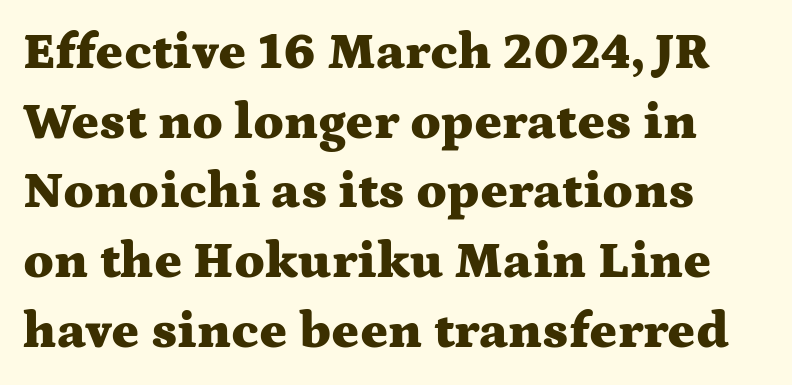
In terms of leading, this rendering sits right in the middle. Looks like regular typesetting: each glyph gets only the width it needs. The glyphs in this specimen are seriffed. The sample has been set heavy, in full bold. Tracking value appears to be zero — textbook default spacing. The string is rendered with underlining switched off.
